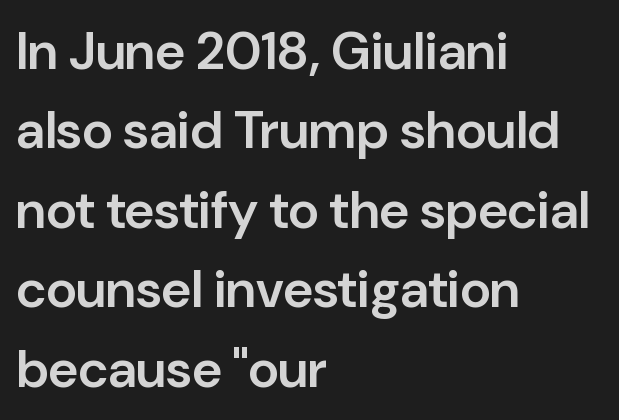
The image shows 53 px semibold sans-serif type, upright; set left-aligned, normal line spacing (1.5x), normal letter spacing, not underlined; low stroke contrast and a medium x-height.
